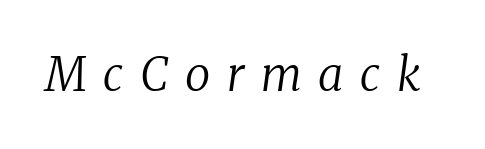
Q: Is the text bold? A: No.
Q: Is the text italic (slanted)? A: Yes, it leans right by about 8 degrees.
Q: Is the typeface a serif or a sans-serif typeface? A: Serif.
Q: Is the text underlined? A: No.
Q: Is the spacing between letters normal or unusually wide? A: Unusually wide.
Q: Width (condensed, normal, or wide)? A: Normal.
Q: Stroke contrast? A: Low.
Q: x-height? A: Medium.
Q: Monospaced? A: No.
